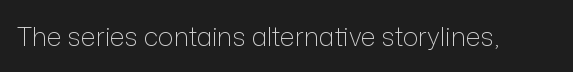
A roman cut, with each character standing at attention. Decoration check: the copy has no underline. The gaps between neighbouring characters are ordinary and unremarkable. Bold? No — there's no thickening of the strokes.
